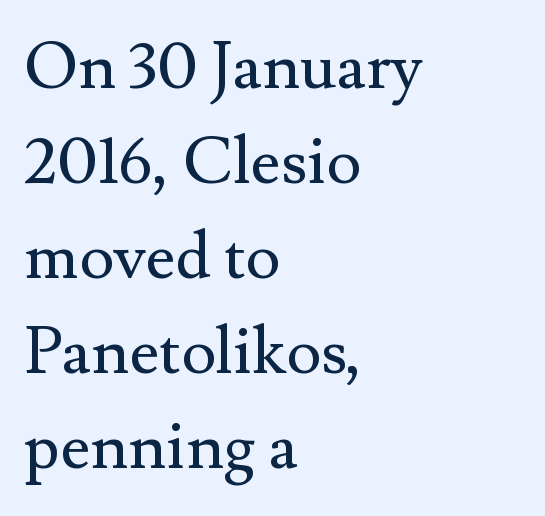
The image shows 66 px regular-weight serif type, upright; set left-aligned, normal line spacing (1.44x), normal letter spacing, not underlined; medium stroke contrast and a small x-height.
